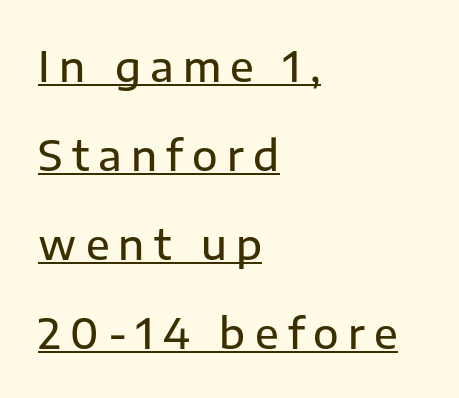
The image shows 42 px sans-serif type, upright; set left-aligned, loose line spacing (2.12x), unusually wide letter spacing (+0.22 em), underlined; low stroke contrast and a medium x-height.
